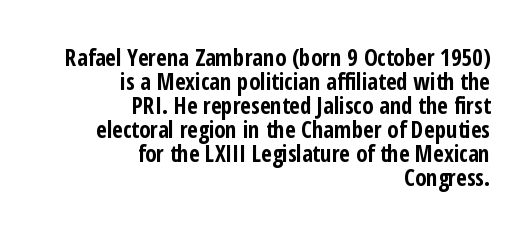
The image shows 23 px bold type, upright; set right-aligned, tight line spacing (1.04x), normal letter spacing, not underlined.
